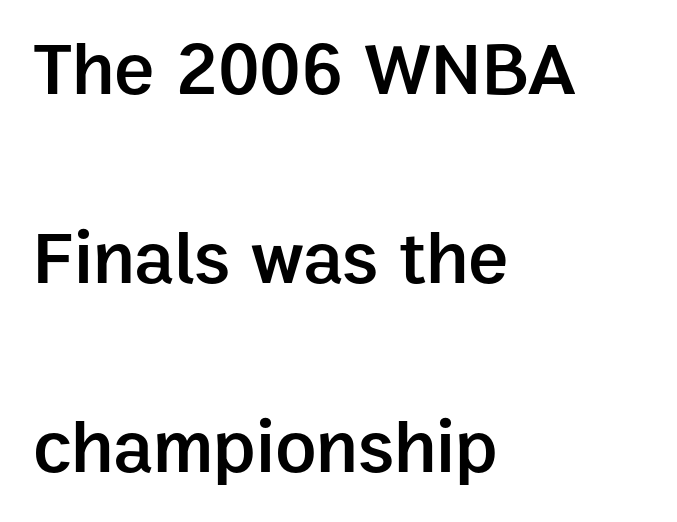
Q: Is the text bold? A: Semi-bold.
Q: Is the text italic (slanted)? A: No, it is upright.
Q: Is the typeface a serif or a sans-serif typeface? A: Sans-serif.
Q: Is the text underlined? A: No.
Q: How is the paragraph aligned? A: Left-aligned.
Q: Is the spacing between letters normal or unusually wide? A: Normal.
Q: Is the spacing between lines tight, normal or loose? A: Loose.
Q: Width (condensed, normal, or wide)? A: Normal.
Q: Stroke contrast? A: Low.
Q: x-height? A: Medium.
Q: Monospaced? A: No.
